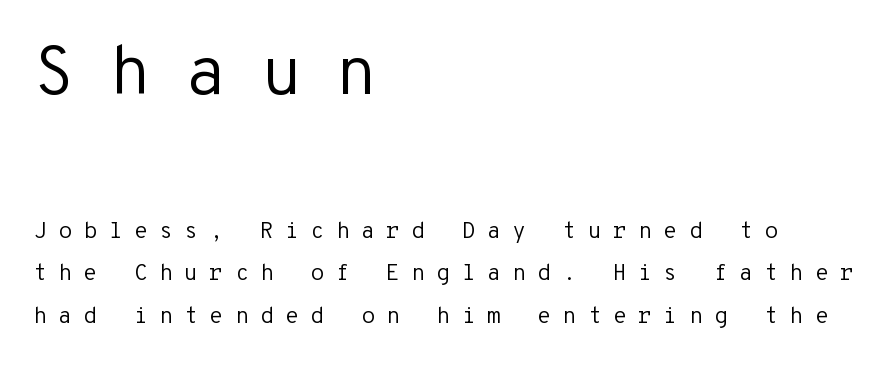
Ordinary non-slanted type is in use. Look at the tracking — it's clearly loosened, letters drifting apart. The specimen omits any rule beneath the text block's lines. Look at the bottom of the vertical strokes: they stop flat, with no serifs. You could count columns in this text — the font is strictly monospaced.
